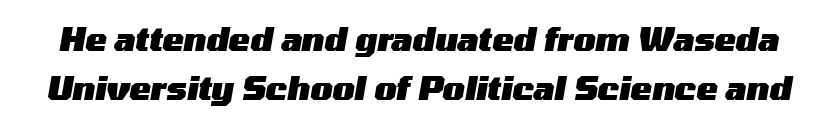
This sample has the flowing, uneven cadence of proportional lettering. The whole block is typeset with a tilt. Chunky letters — that's bold for sure. Rows of type keep a routine distance in the vertical direction.
